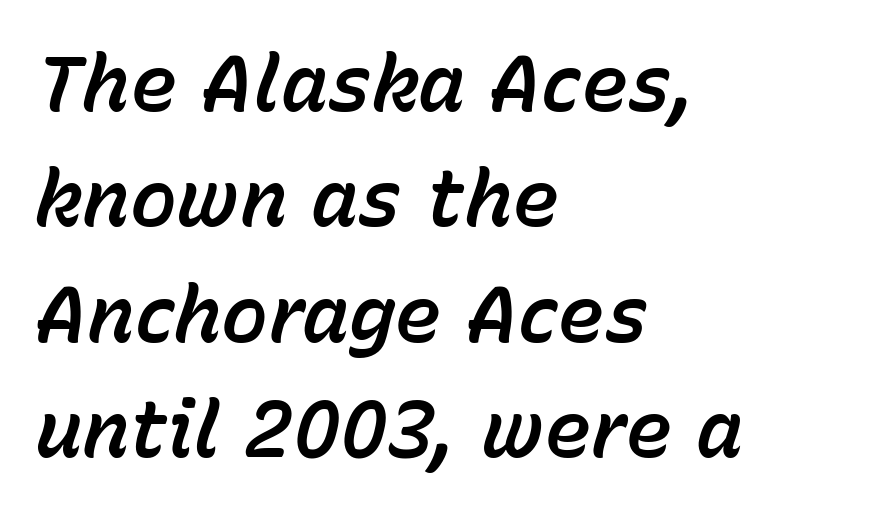
The image shows 79 px text type, italic (leaning right); set left-aligned, normal line spacing (1.46x), normal letter spacing, not underlined; low stroke contrast and a medium x-height.
